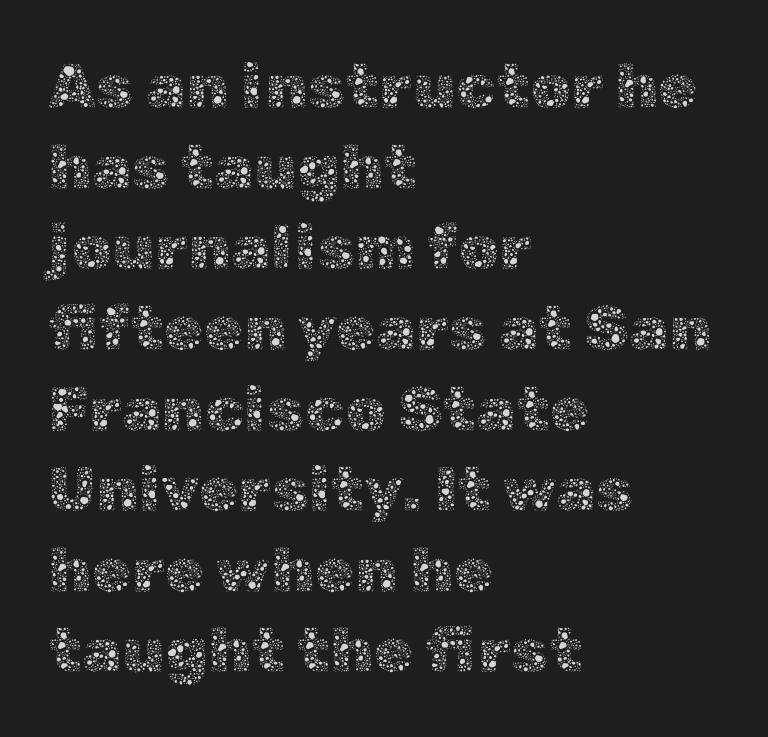
This sample keeps an unexceptional amount of space between lines. Do the characters align in a grid? No, the font is proportional. Is there any slant? The stems are plumb. Decoration check: the copy has no underline.
